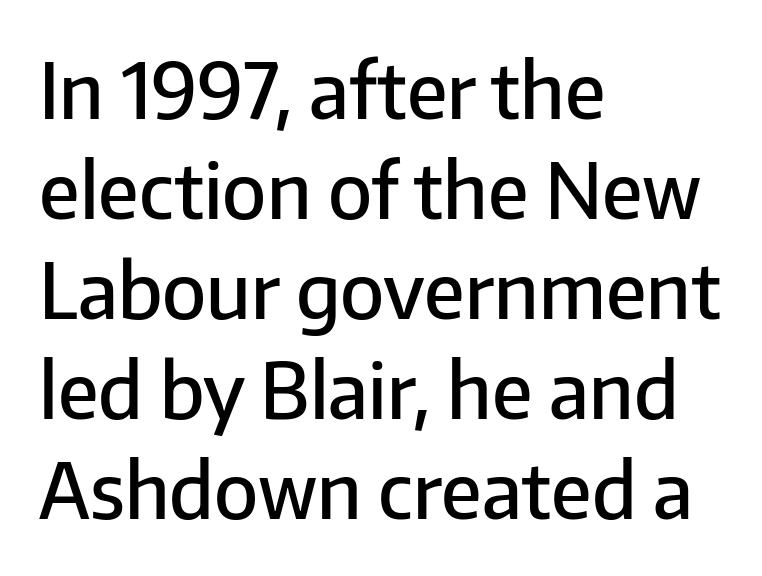
The image shows 77 px semibold sans-serif type, upright; set left-aligned, normal line spacing (1.3x), normal letter spacing, not underlined; low stroke contrast and a medium x-height.
